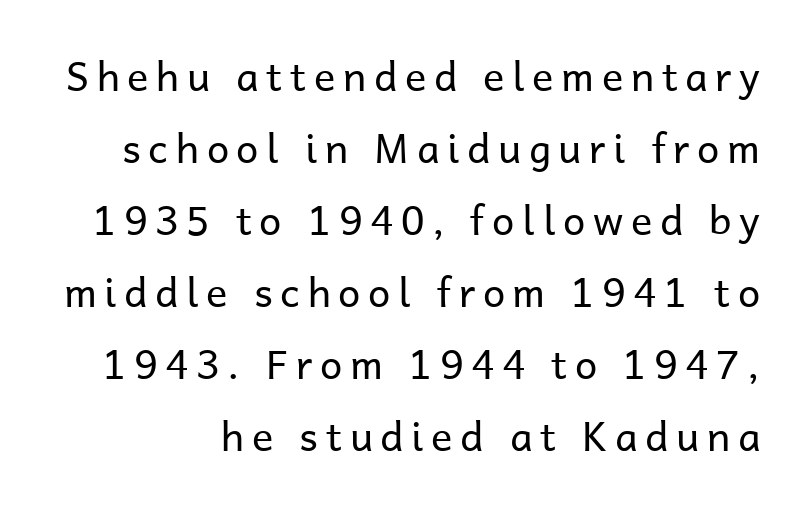
The type family on display is of the sans-serif kind. This sample has the flowing, uneven cadence of proportional lettering. Any mark beneath the type? The region is blank. No extra ink here — the face is not bold.
